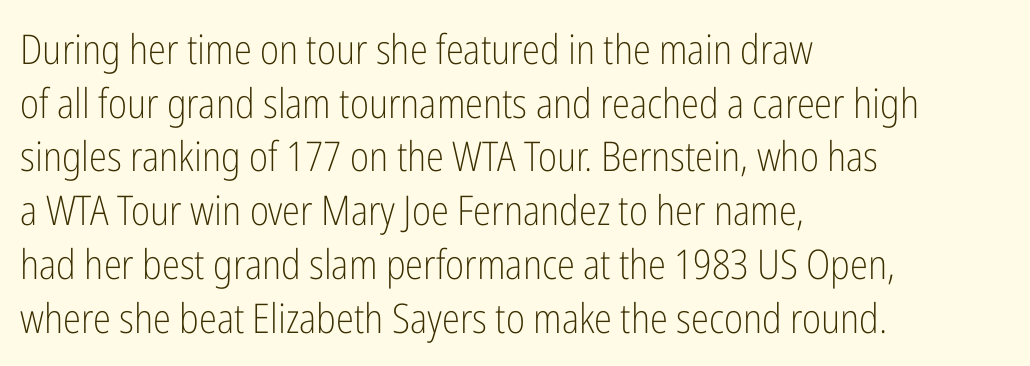
Leading: standard. Lines of text with bare space underneath. Compared with typical body copy, the letter spacing here is the same. Posture: straight, roman, zero tilt.
